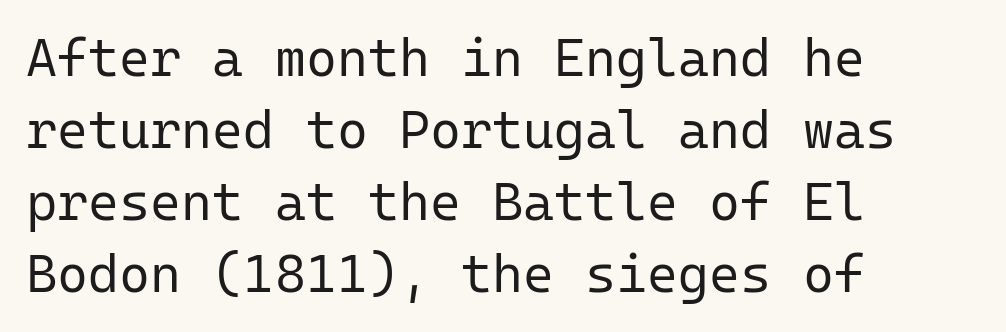
Q: Is the text bold? A: No.
Q: Is the text italic (slanted)? A: No, it is upright.
Q: Is the typeface a serif or a sans-serif typeface? A: Sans-serif.
Q: Is the text underlined? A: No.
Q: How is the paragraph aligned? A: Left-aligned.
Q: Is the spacing between letters normal or unusually wide? A: Normal.
Q: Is the spacing between lines tight, normal or loose? A: Normal.
Q: Width (condensed, normal, or wide)? A: Normal.
Q: Stroke contrast? A: Low.
Q: x-height? A: Medium.
Q: Monospaced? A: Yes.
